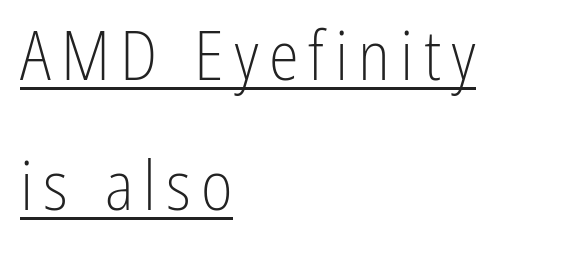
{"serif": "no", "italic": "no", "bold": "no", "weight": "light", "width": "condensed", "stroke_contrast": "low", "x_height": "medium", "monospaced": "no", "underline": "yes", "align": "left", "line_spacing": "loose", "line_spacing_ratio": 1.91, "glyph_px": 68}
